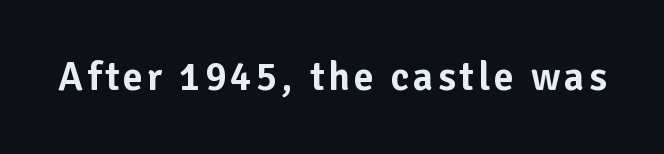
{"serif": "no", "italic": "no", "width": "normal", "stroke_contrast": "low", "x_height": "medium", "monospaced": "no", "underline": "no", "glyph_px": 40}
